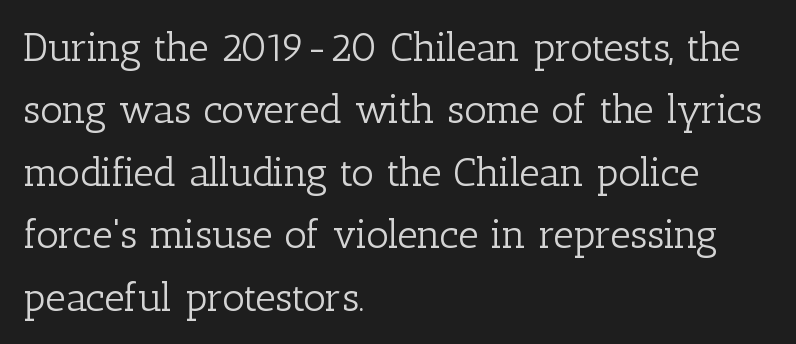
A typesetter would call this leading conventional body-copy spacing. The type family on display is of the serif kind. If you drew a line through each stem, it would be perfectly vertical. The typesetting does not lean heavy: it is not bold. Type without underlining. You could not count columns in this text — the font is proportionally spaced.
